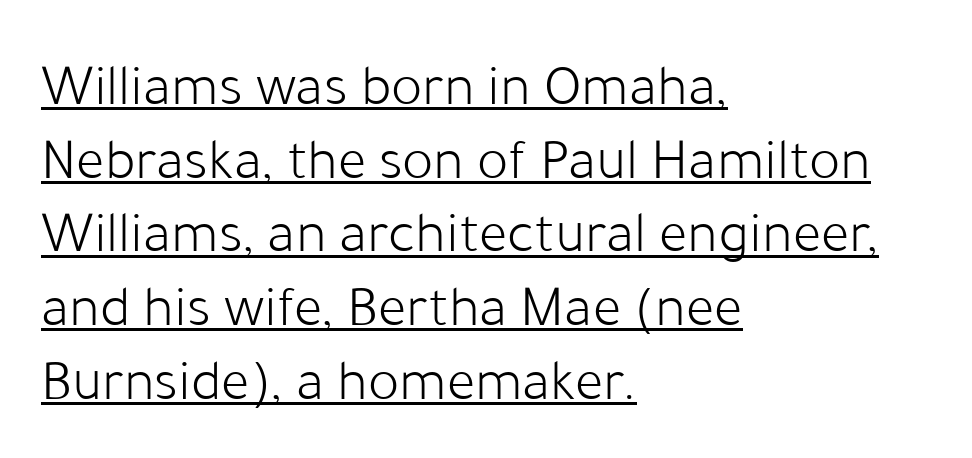
{"serif": "no", "italic": "no", "bold": "no", "weight": "light", "width": "normal", "stroke_contrast": "low", "x_height": "medium", "monospaced": "no", "underline": "yes", "align": "left", "line_spacing": "normal", "line_spacing_ratio": 1.25, "letter_spacing": "normal", "letter_spacing_em": 0.0, "glyph_px": 59}
